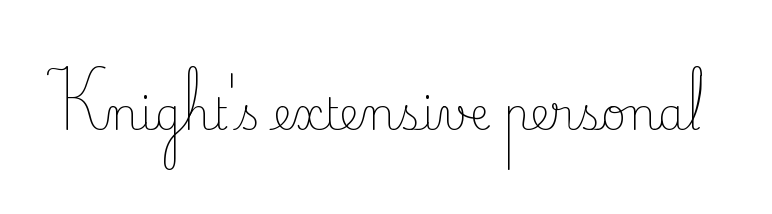
Q: Is the text bold? A: No.
Q: Is the text italic (slanted)? A: No, it is upright.
Q: Is the typeface a serif or a sans-serif typeface? A: Serif.
Q: Is the text underlined? A: No.
Q: Is the spacing between letters normal or unusually wide? A: Normal.
Q: Width (condensed, normal, or wide)? A: Normal.
Q: Stroke contrast? A: Low.
Q: x-height? A: Small.
Q: Monospaced? A: No.
